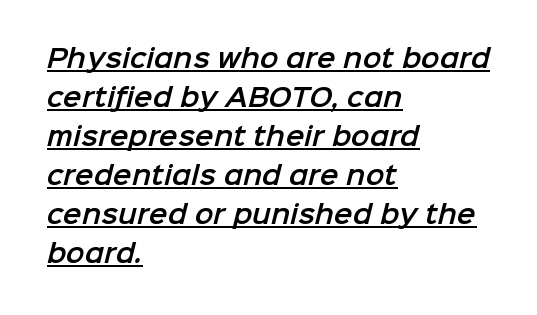
Q: Is the text underlined? A: Yes.
Q: How is the paragraph aligned? A: Left-aligned.
Q: Is the spacing between letters normal or unusually wide? A: Normal.
Q: Is the spacing between lines tight, normal or loose? A: Normal.
